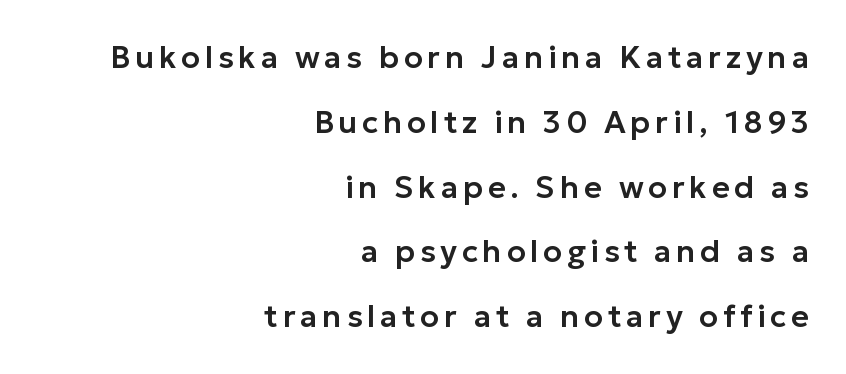
The image shows 31 px sans-serif type, upright; set right-aligned, loose line spacing (2.09x), not underlined; low stroke contrast and a medium x-height.
